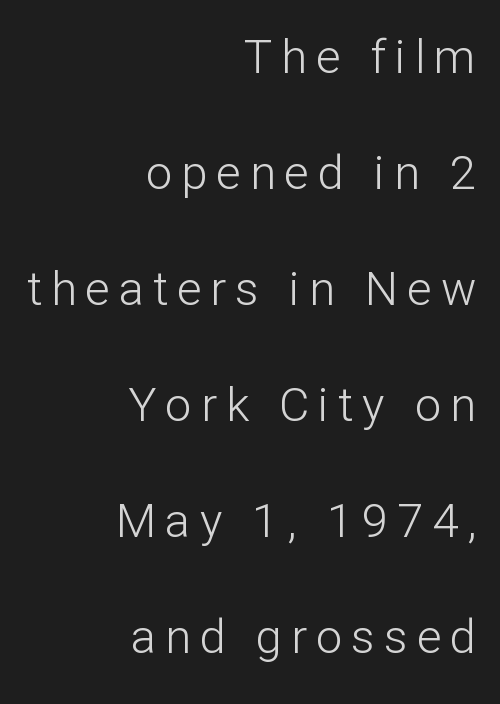
Q: Is the text bold? A: No.
Q: Is the text italic (slanted)? A: No, it is upright.
Q: Is the typeface a serif or a sans-serif typeface? A: Sans-serif.
Q: Is the text underlined? A: No.
Q: How is the paragraph aligned? A: Right-aligned.
Q: Is the spacing between lines tight, normal or loose? A: Loose.
Q: Width (condensed, normal, or wide)? A: Normal.
Q: Stroke contrast? A: Low.
Q: x-height? A: Medium.
Q: Monospaced? A: No.
